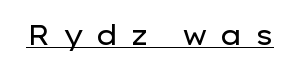
The weight tops out at a normal text grade. The sample's only ornament is a line tracing under the words. Here the glyphs are tracked loosely, breaking word shapes into spaced letters. A typesetter would mark this as roman, not italic.
